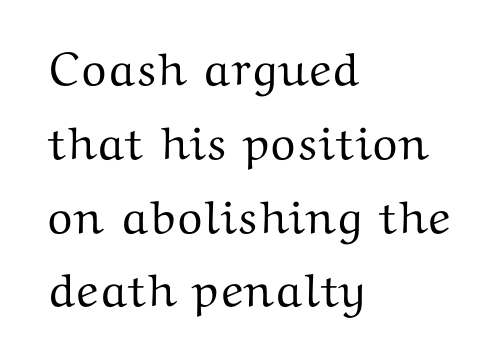
The image shows 47 px wide serif type, upright; set left-aligned, normal line spacing (1.57x), normal letter spacing, not underlined; medium stroke contrast and a medium x-height.
